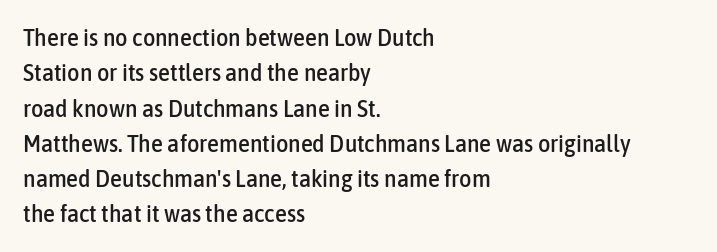
{"italic": "no", "underline": "no", "align": "left", "line_spacing": "normal", "line_spacing_ratio": 1.47, "letter_spacing": "normal", "letter_spacing_em": 0.0, "glyph_px": 24}
